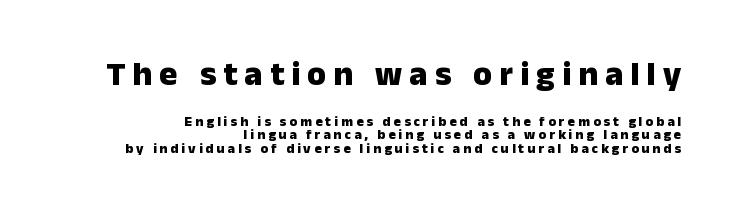
The image shows 34 px heavy sans-serif type, upright; set right-aligned, tight line spacing (0.98x), unusually wide letter spacing (+0.21 em), not underlined; the first (top) block is 2.43x larger; low stroke contrast and a medium x-height.
